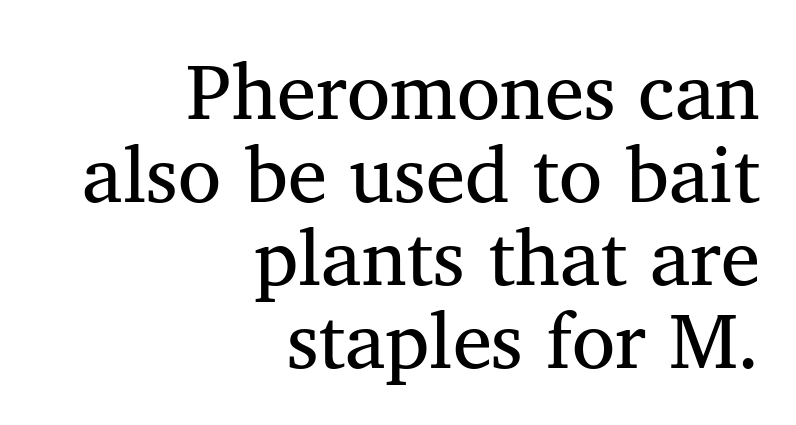
Does the copy run flush right? Yes — the right margin is perfectly even. Small tapered or slab feet sit at the stroke ends, so this counts as serif. Do the letters lean? They stand straight. Each row of text sits above clean, open space. Unbolded letterforms with no extra heft. Does the leading feel generous? Not at all — it's pinched.
